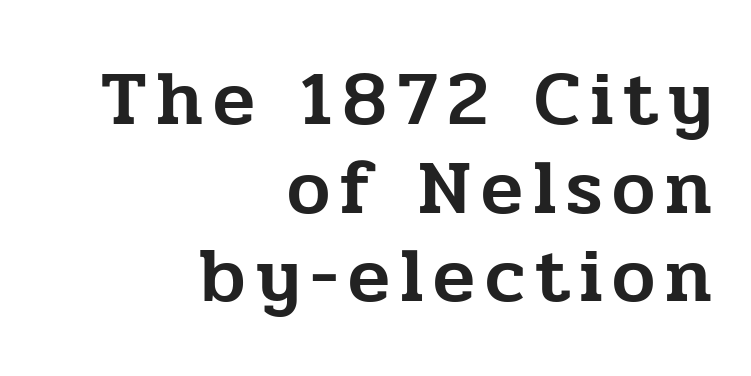
The image shows 77 px serif type, upright; set right-aligned, tight line spacing (1.15x), not underlined; low stroke contrast and a medium x-height.
